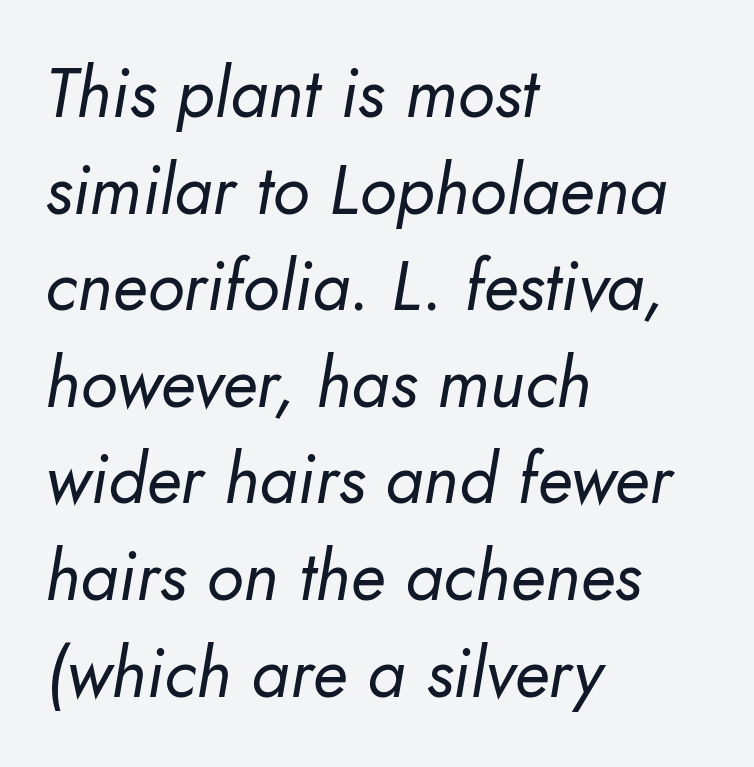
The passage shown is typed in a proportional face where columns would drift. Is the block centered? No — it sits flush against the left margin. Slant detected: the letters are inclined. Is there much room between lines? A standard amount, neither cramped nor airy.
